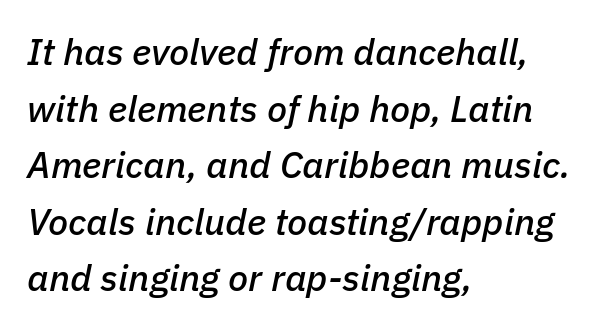
Words float on clear page, feet unadorned. The passage shown has conventional tracking throughout. It's the slanting kind of type. The typesetter chose a ragged-right arrangement here. Varying glyph widths throughout — classic text-font behaviour.
